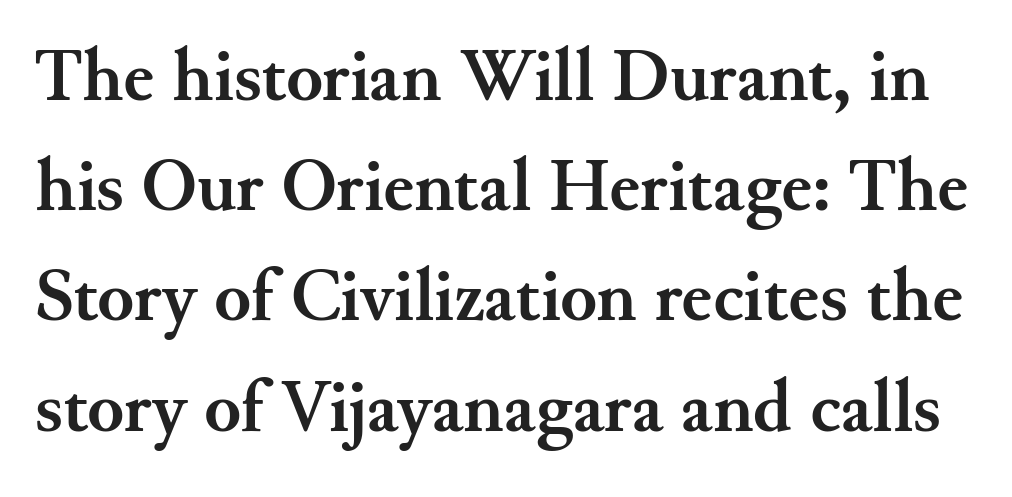
The rows are spaced the way most documents space them. Font category for this specimen: serif. When letters stand straight like this, we call the style roman or upright. Has an underline been added? It has not. Strokes here are thick enough to call this a true bold.
